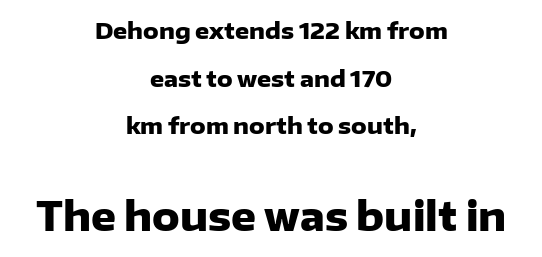
Q: Is the text bold? A: Yes.
Q: Is the text italic (slanted)? A: No, it is upright.
Q: Is the typeface a serif or a sans-serif typeface? A: Sans-serif.
Q: Is the text underlined? A: No.
Q: How is the paragraph aligned? A: Centered.
Q: Is the spacing between letters normal or unusually wide? A: Normal.
Q: Is the spacing between lines tight, normal or loose? A: Loose.
Q: Which block of text is set in a larger size, the first (top) or the second (bottom)? A: The second (bottom) one.
Q: Width (condensed, normal, or wide)? A: Normal.
Q: Stroke contrast? A: Low.
Q: x-height? A: Medium.
Q: Monospaced? A: No.
